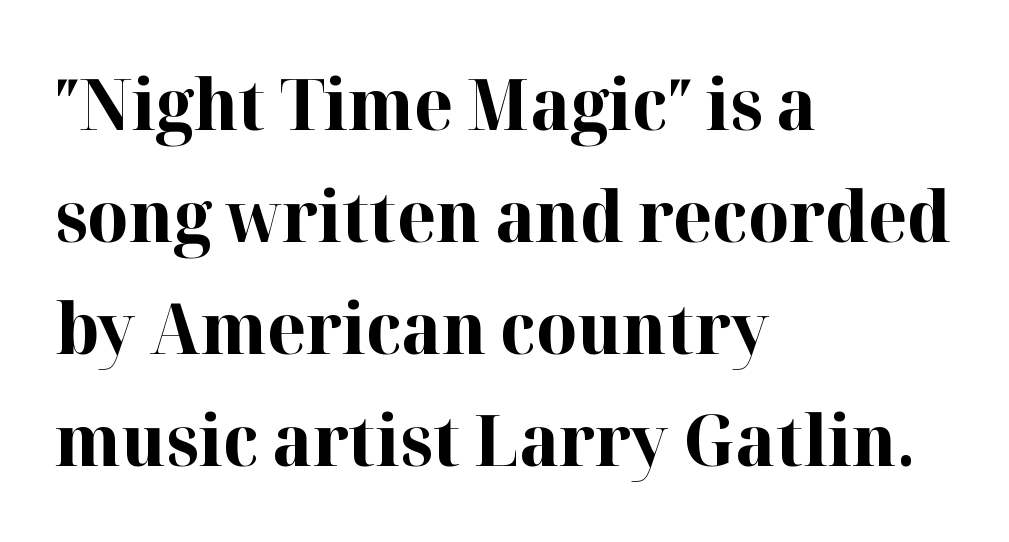
{"serif": "yes", "italic": "no", "bold": "yes", "weight": "bold", "width": "normal", "stroke_contrast": "high", "x_height": "medium", "monospaced": "no", "underline": "no", "align": "left", "line_spacing": "normal", "line_spacing_ratio": 1.6, "letter_spacing": "normal", "letter_spacing_em": 0.0, "glyph_px": 70}
